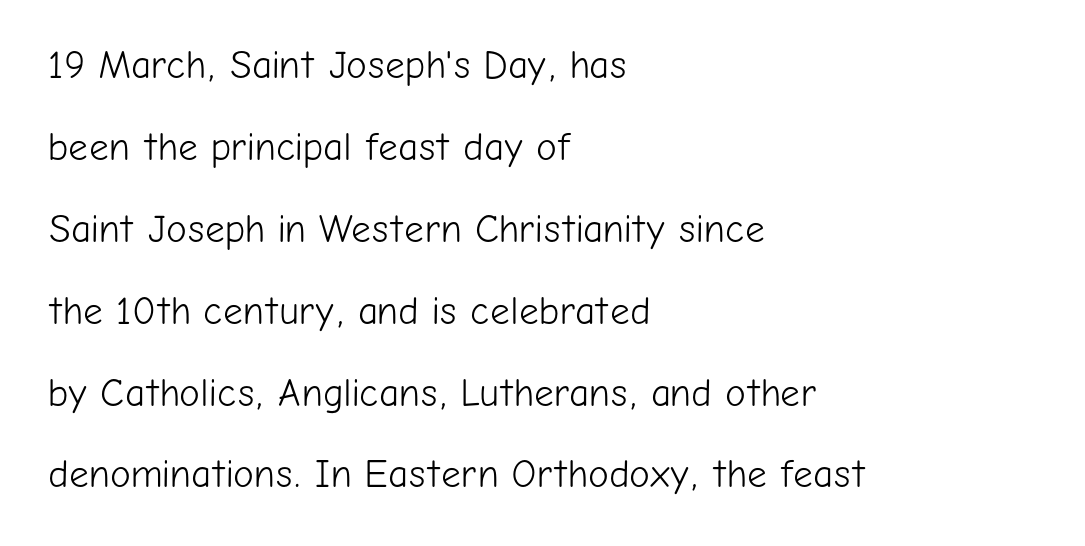
{"serif": "no", "italic": "no", "bold": "no", "weight": "light", "width": "normal", "stroke_contrast": "low", "x_height": "medium", "monospaced": "no", "underline": "no", "align": "left", "line_spacing": "loose", "line_spacing_ratio": 2.1, "letter_spacing": "normal", "letter_spacing_em": 0.0, "glyph_px": 39}
